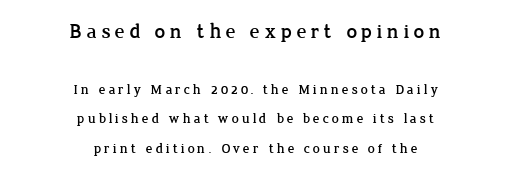
The image shows 21 px text type, upright; set centered, loose line spacing (2.13x), unusually wide letter spacing (+0.2 em), not underlined; the first (top) block is 1.5x larger.
